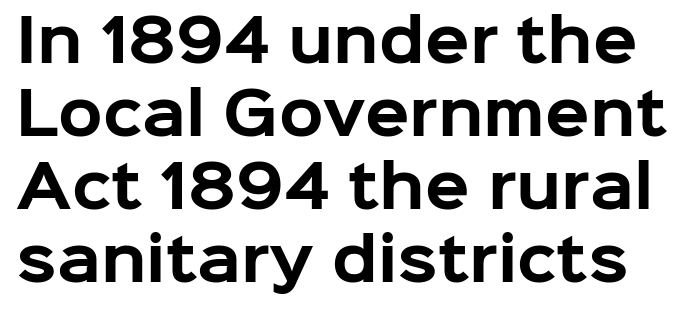
The image shows 58 px bold sans-serif type, upright; set normal line spacing (1.26x), normal letter spacing, not underlined; low stroke contrast and a medium x-height.
